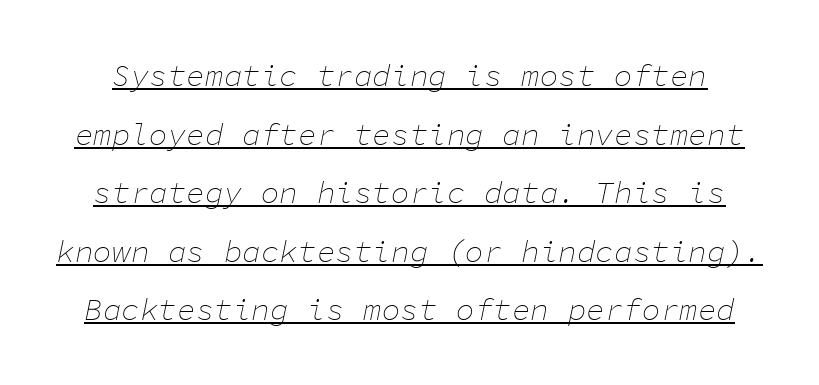
There's an unmistakable incline to the writing here. The passage shown has conventional tracking throughout. The letters march in equal steps, a hallmark of fixed-pitch type. These glyphs show unthickened strokes, regular width or finer.
